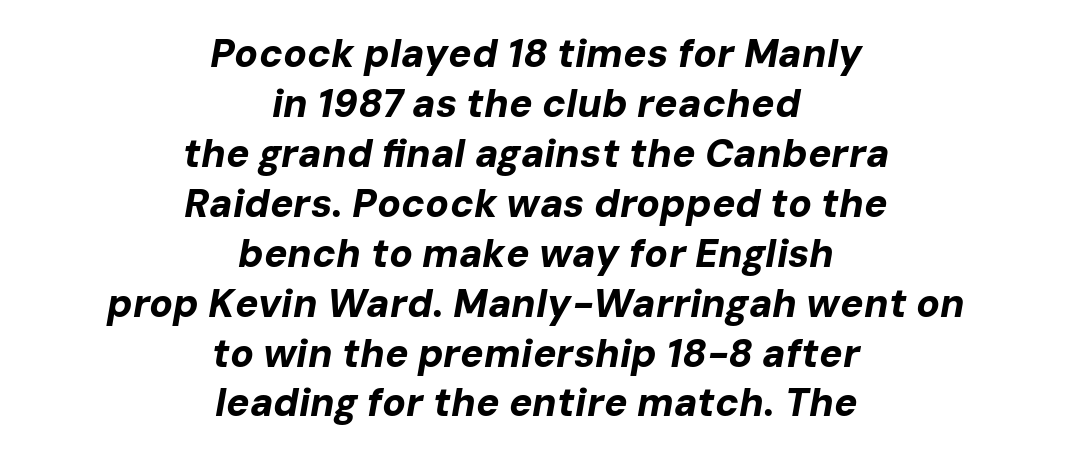
The image shows 39 px bold type, italic (leaning right); set centered, normal line spacing (1.28x), normal letter spacing, not underlined; low stroke contrast and a medium x-height.
